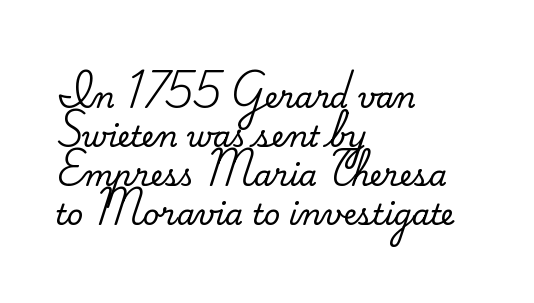
The passage shown is typed in a proportional face where columns would drift. One-word summary of the alignment: left. Clear beneath every line of the passage. The rows are spaced the way most documents space them.
